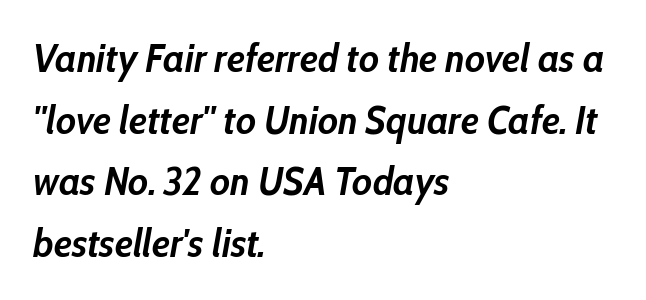
The image shows 40 px semibold, condensed type, italic (leaning right); set left-aligned, normal line spacing (1.54x), normal letter spacing, not underlined; low stroke contrast and a medium x-height.
